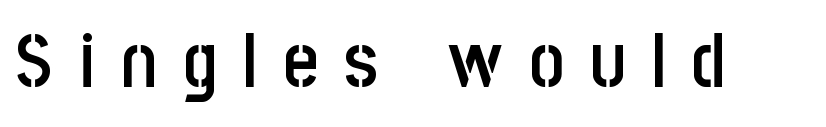
Q: Is the text bold? A: Semi-bold.
Q: Is the text italic (slanted)? A: No, it is upright.
Q: Is the typeface a serif or a sans-serif typeface? A: Sans-serif.
Q: Is the text underlined? A: No.
Q: Is the spacing between letters normal or unusually wide? A: Unusually wide.
Q: Width (condensed, normal, or wide)? A: Condensed.
Q: Stroke contrast? A: Low.
Q: x-height? A: Large.
Q: Monospaced? A: No.
